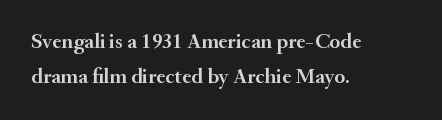
The image shows 22 px text type, upright; set left-aligned, normal line spacing (1.59x), normal letter spacing, not underlined.
